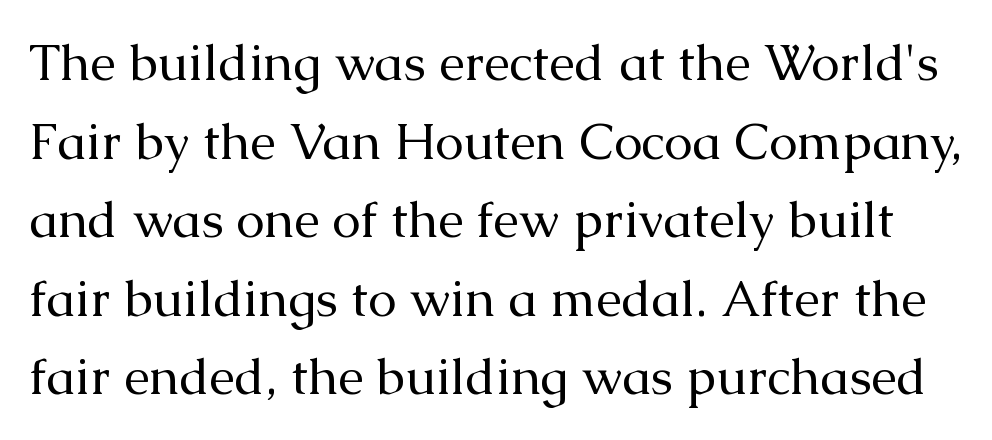
Q: Is the text bold? A: No.
Q: Is the text italic (slanted)? A: No, it is upright.
Q: Is the typeface a serif or a sans-serif typeface? A: Serif.
Q: Is the text underlined? A: No.
Q: Is the spacing between letters normal or unusually wide? A: Normal.
Q: Is the spacing between lines tight, normal or loose? A: Normal.
Q: Width (condensed, normal, or wide)? A: Normal.
Q: Stroke contrast? A: Medium.
Q: x-height? A: Medium.
Q: Monospaced? A: No.
